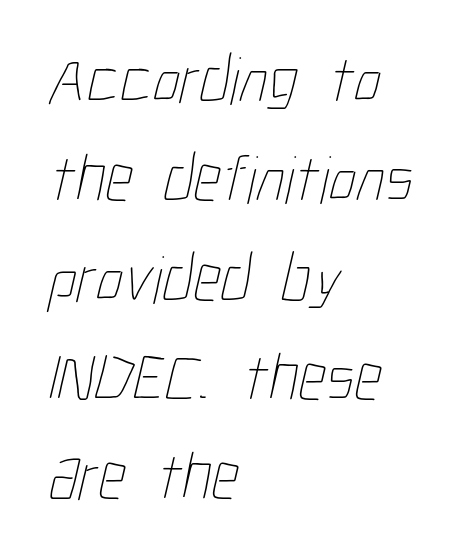
The space between consecutive lines is moderate. Which margin do the lines hug? The left one — the right edge is uneven. The foot of each line stays bare and open. The strokes carry an ordinary text weight at most. The tracking reads as untouched default to a designer's eye.
